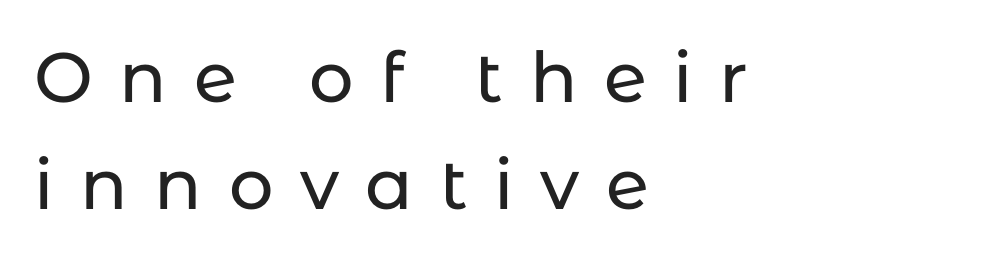
{"serif": "no", "italic": "no", "width": "normal", "stroke_contrast": "low", "x_height": "medium", "monospaced": "no", "underline": "no", "align": "left", "line_spacing": "normal", "line_spacing_ratio": 1.53, "letter_spacing": "wide", "letter_spacing_em": 0.38, "glyph_px": 70}
